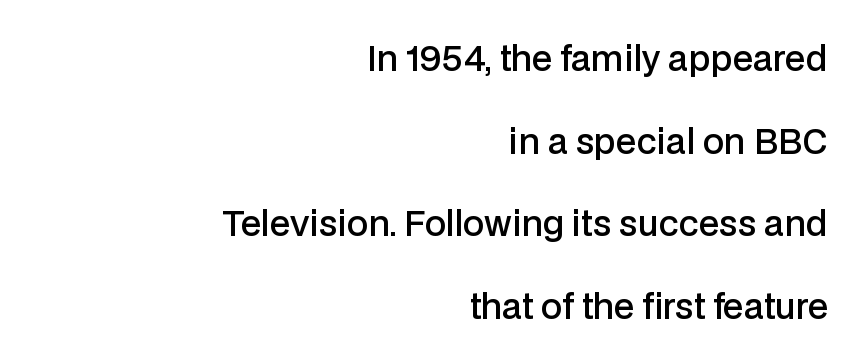
Q: Is the text bold? A: Semi-bold.
Q: Is the text italic (slanted)? A: No, it is upright.
Q: Is the typeface a serif or a sans-serif typeface? A: Sans-serif.
Q: Is the text underlined? A: No.
Q: How is the paragraph aligned? A: Right-aligned.
Q: Is the spacing between letters normal or unusually wide? A: Normal.
Q: Is the spacing between lines tight, normal or loose? A: Loose.
Q: Width (condensed, normal, or wide)? A: Normal.
Q: Stroke contrast? A: Low.
Q: x-height? A: Medium.
Q: Monospaced? A: No.
